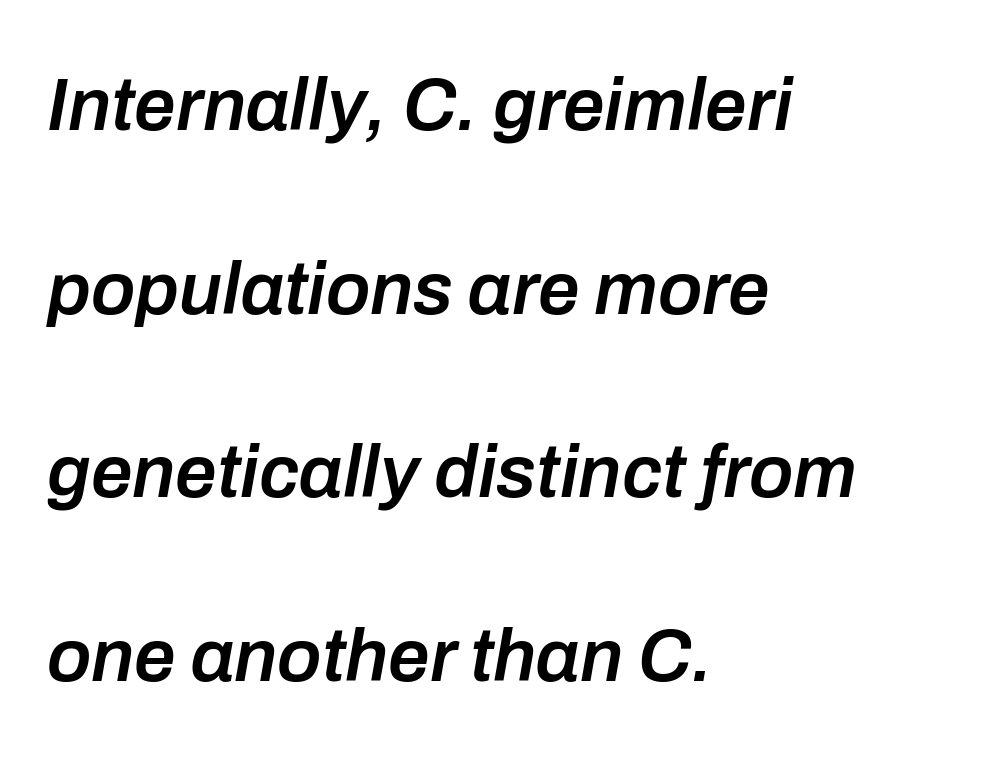
Plain, unruled lines of type. This rendering leaves character spacing at its baseline value. The designer dialed line spacing up above the default. Horizontally, the lines are justified to the leading edge only. In terms of weight, the rendering is demibold, just under bold. The passage shown leans; its letterforms are oblique.
